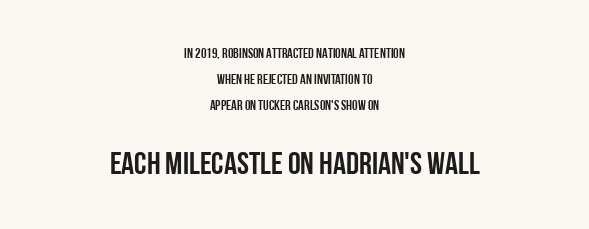
Q: Is the text italic (slanted)? A: No, it is upright.
Q: Is the typeface a serif or a sans-serif typeface? A: Sans-serif.
Q: Is the text underlined? A: No.
Q: How is the paragraph aligned? A: Centered.
Q: Is the spacing between letters normal or unusually wide? A: Normal.
Q: Which block of text is set in a larger size, the first (top) or the second (bottom)? A: The second (bottom) one.
Q: Width (condensed, normal, or wide)? A: Condensed.
Q: Stroke contrast? A: Low.
Q: x-height? A: Large.
Q: Monospaced? A: No.
